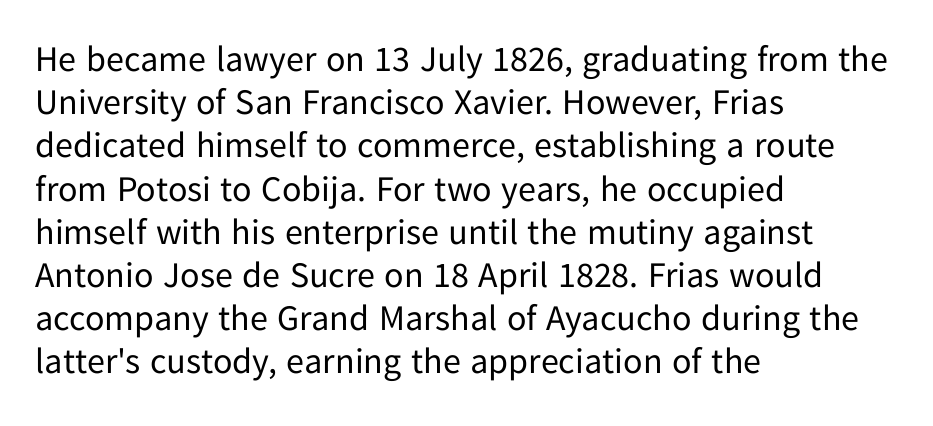
Q: Is the text bold? A: No.
Q: Is the text italic (slanted)? A: No, it is upright.
Q: Is the typeface a serif or a sans-serif typeface? A: Sans-serif.
Q: Is the text underlined? A: No.
Q: How is the paragraph aligned? A: Left-aligned.
Q: Is the spacing between letters normal or unusually wide? A: Normal.
Q: Width (condensed, normal, or wide)? A: Normal.
Q: Stroke contrast? A: Low.
Q: x-height? A: Medium.
Q: Monospaced? A: No.
